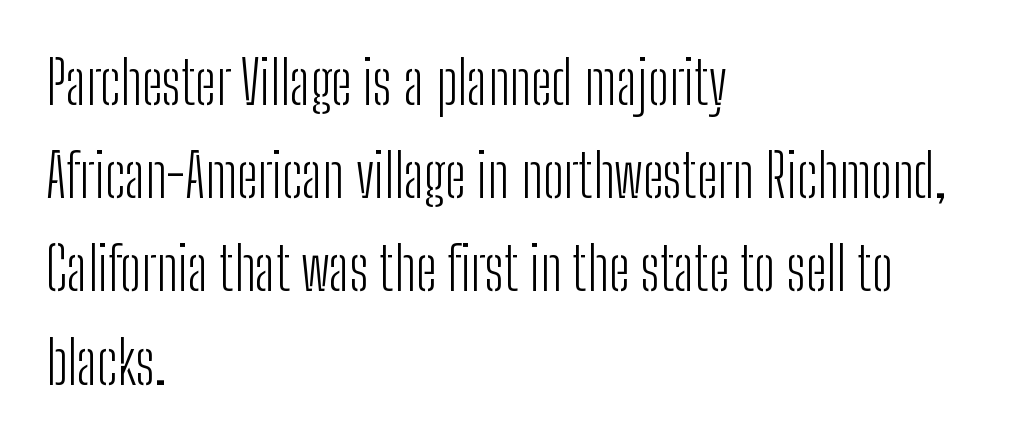
The image shows 59 px light, condensed sans-serif type, upright; set left-aligned, normal line spacing (1.58x), normal letter spacing, not underlined; low stroke contrast and a medium x-height.
